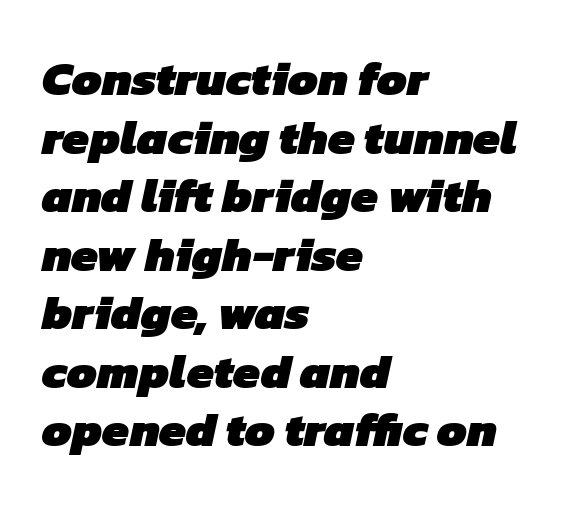
{"serif": "no", "bold": "yes", "weight": "heavy", "width": "normal", "stroke_contrast": "low", "x_height": "medium", "monospaced": "no", "underline": "no", "align": "left", "line_spacing_ratio": 1.22, "letter_spacing": "normal", "letter_spacing_em": 0.0, "glyph_px": 48}
